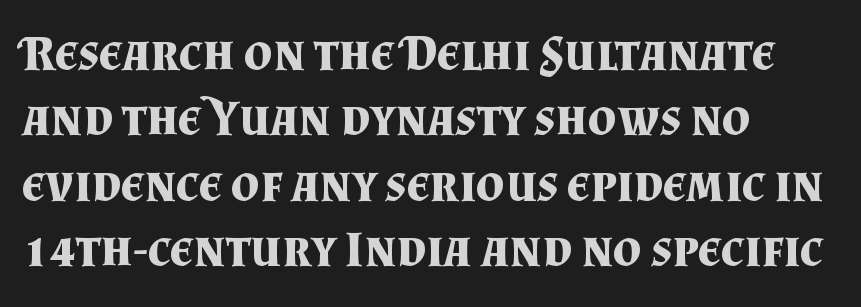
{"serif": "yes", "italic": "no", "bold": "yes", "weight": "bold", "width": "normal", "stroke_contrast": "medium", "x_height": "small", "monospaced": "no", "underline": "no", "align": "left", "line_spacing": "normal", "line_spacing_ratio": 1.31, "letter_spacing": "normal", "letter_spacing_em": 0.0, "glyph_px": 50}
